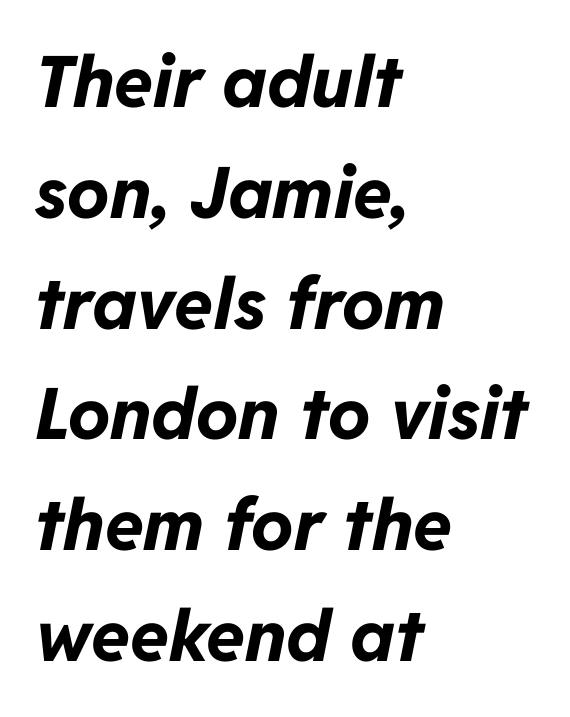
The image shows 71 px bold type, italic (leaning right); set left-aligned, normal line spacing (1.56x), normal letter spacing, not underlined; low stroke contrast and a medium x-height.
